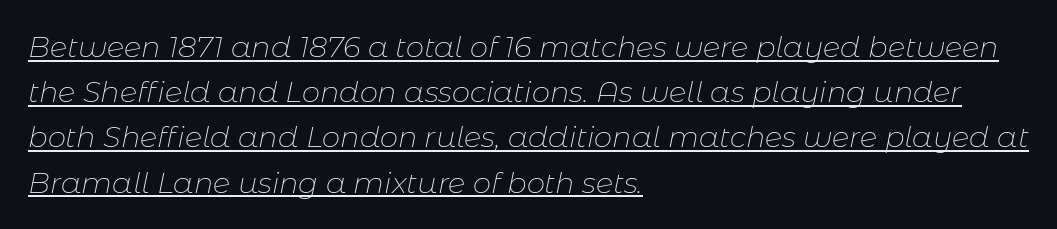
The passage shown is typed in a proportional face where columns would drift. Which margin do the lines hug? The left one — the right edge is uneven. Nobody touched the tracking dial on this one. Emphasis is given by a line drawn under the lettering. Characters are canted at an angle relative to the baseline's perpendicular.
